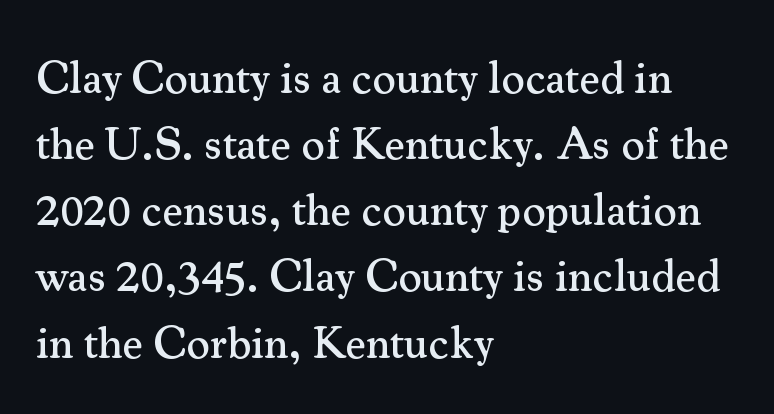
The image shows 45 px serif type, upright; set left-aligned, normal line spacing (1.47x), normal letter spacing, not underlined; medium stroke contrast and a small x-height.
